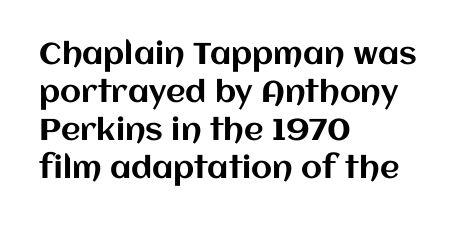
The image shows 30 px text type, upright; set left-aligned, normal line spacing (1.27x), normal letter spacing, not underlined; medium stroke contrast and a large x-height.
